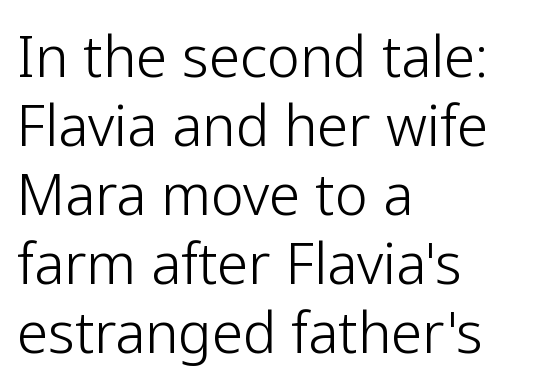
Q: Is the text bold? A: No.
Q: Is the text italic (slanted)? A: No, it is upright.
Q: Is the typeface a serif or a sans-serif typeface? A: Sans-serif.
Q: Is the text underlined? A: No.
Q: How is the paragraph aligned? A: Left-aligned.
Q: Is the spacing between letters normal or unusually wide? A: Normal.
Q: Width (condensed, normal, or wide)? A: Normal.
Q: Stroke contrast? A: Low.
Q: x-height? A: Medium.
Q: Monospaced? A: No.
